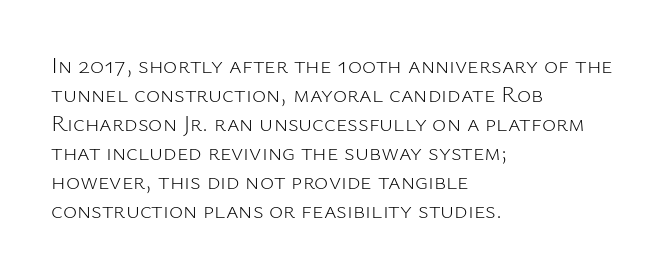
The image shows 24 px text type, upright; set left-aligned, line spacing 1.21x, normal letter spacing, not underlined.
